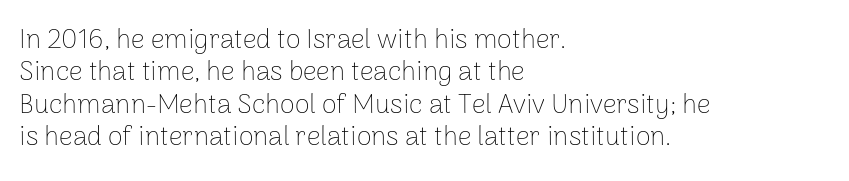
The font is comparable to plain body text, perhaps lighter. Line starts are locked; line ends wander. Nothing unusual about the tracking: characters are spaced as the font intends. The type sits square on the baseline with zero lean. Rule under the text: the space is simply empty.
